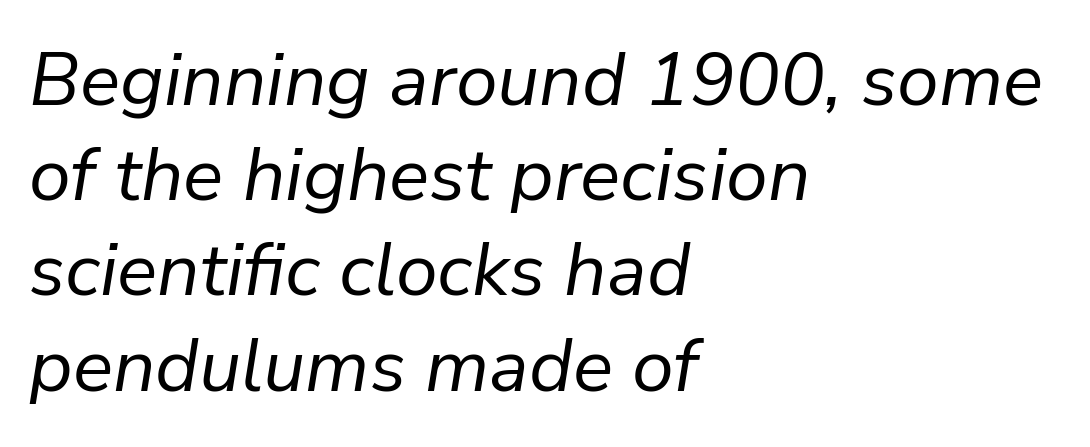
Horizontally, the lines are justified to the leading edge only. The text carries the slant typical of an italic or oblique font. The letters advance in unequal steps, a hallmark of proportional type. There is no visible air inserted between adjacent glyphs. Has an underline been added? It has not. No letter is thick-stroked: the sample isn't bold.
